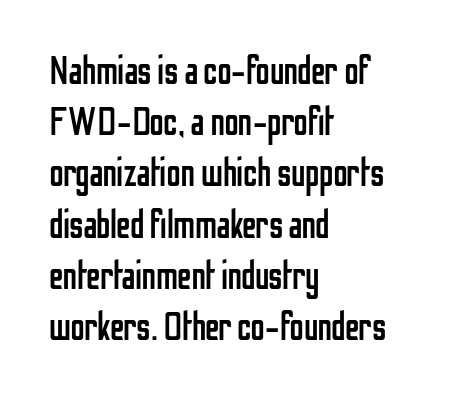
{"serif": "no", "italic": "no", "bold": "no", "weight": "regular", "width": "condensed", "stroke_contrast": "low", "x_height": "medium", "monospaced": "no", "underline": "no", "align": "left", "line_spacing": "normal", "line_spacing_ratio": 1.28, "letter_spacing": "normal", "letter_spacing_em": 0.0, "glyph_px": 40}
